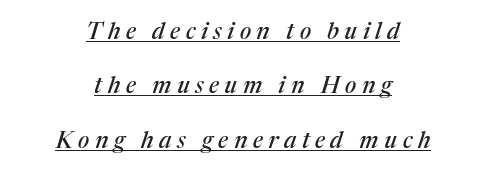
Q: Is the text italic (slanted)? A: Yes, it leans right by about 17 degrees.
Q: Is the text underlined? A: Yes.
Q: How is the paragraph aligned? A: Centered.
Q: Is the spacing between letters normal or unusually wide? A: Unusually wide.
Q: Is the spacing between lines tight, normal or loose? A: Loose.
